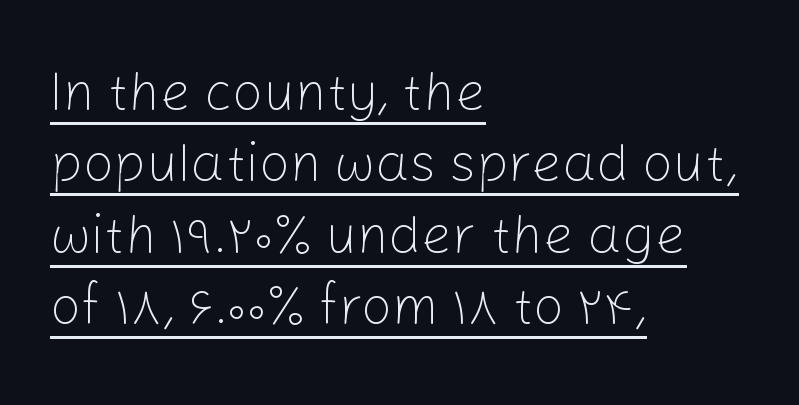
Does the lettering tilt? It doesn't — this is upright. Is this a fixed-width face? No — the glyphs have proportional, varying widths. Look at the tracking — it's just the regular setting, nothing added. Counters stay open thanks to moderate or lighter strokes.
